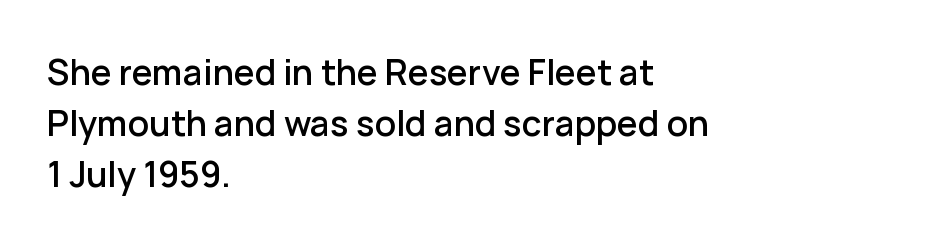
Q: Is the text italic (slanted)? A: No, it is upright.
Q: Is the typeface a serif or a sans-serif typeface? A: Sans-serif.
Q: Is the text underlined? A: No.
Q: How is the paragraph aligned? A: Left-aligned.
Q: Is the spacing between letters normal or unusually wide? A: Normal.
Q: Is the spacing between lines tight, normal or loose? A: Normal.
Q: Width (condensed, normal, or wide)? A: Normal.
Q: Stroke contrast? A: Low.
Q: x-height? A: Medium.
Q: Monospaced? A: No.
